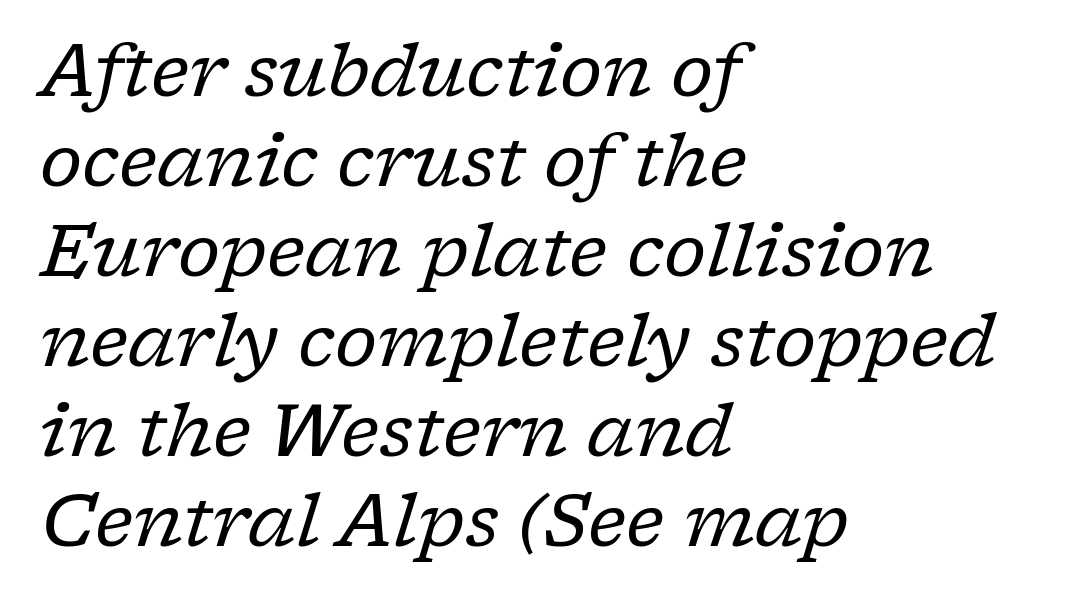
Typographically, this falls in the serif category. The foot of each line stays bare and open. Observe the lean: these are italic letterforms. This is not heavy type; no bold has been used. Leftover space on each line is placed entirely after the last word. The rendering uses natural spacing where letterforms have individual widths.
